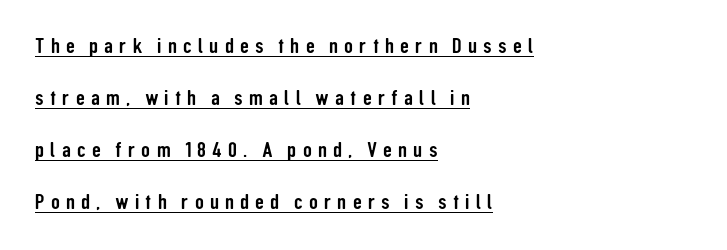
In terms of leading, this rendering errs on the spacious side. Line beginnings align vertically; line endings do not. The line texture is sparse and dotted thanks to wide tracking. No italicization has been applied; the sample stays upright.
